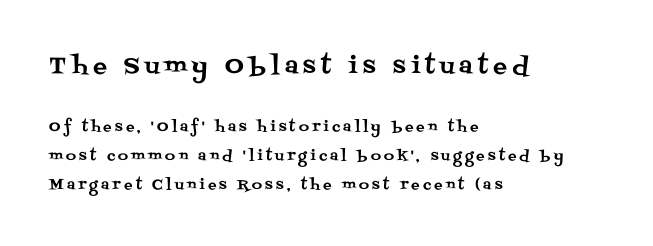
{"italic": "no", "underline": "no", "align": "left", "line_spacing": "loose", "line_spacing_ratio": 2.1, "letter_spacing": "wide", "letter_spacing_em": 0.23, "larger_block": "first", "size_ratio": 1.64, "glyph_px": 23}
